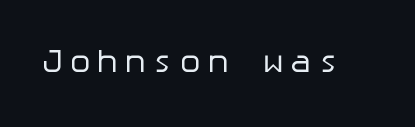
Check where the strokes stop: nothing finishes them off — pure sans. Nothing heavy about these letters — not bold at all. Unlike italic type, these characters show no tilt at all. Descenders are the only things crossing below the line.
